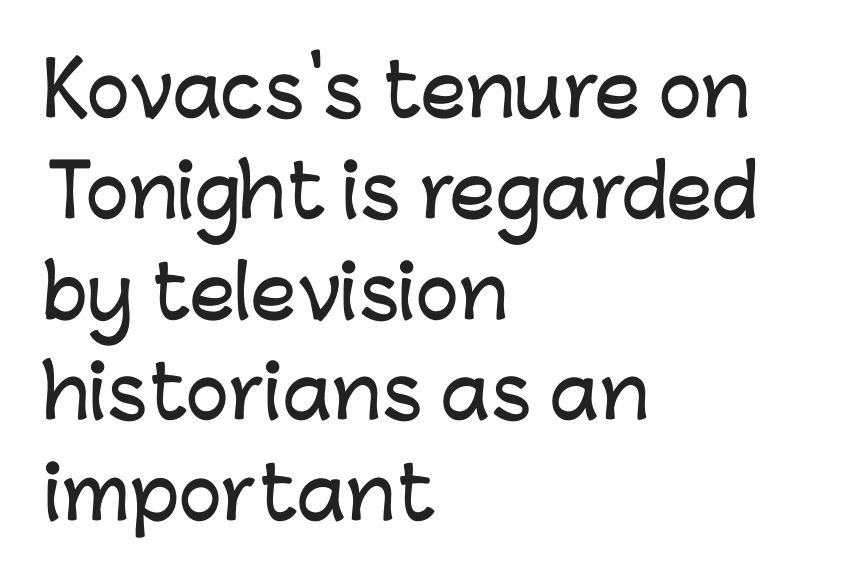
{"serif": "no", "italic": "no", "width": "normal", "stroke_contrast": "low", "x_height": "medium", "monospaced": "no", "underline": "no", "align": "left", "line_spacing": "normal", "line_spacing_ratio": 1.4, "letter_spacing": "normal", "letter_spacing_em": 0.0, "glyph_px": 72}
